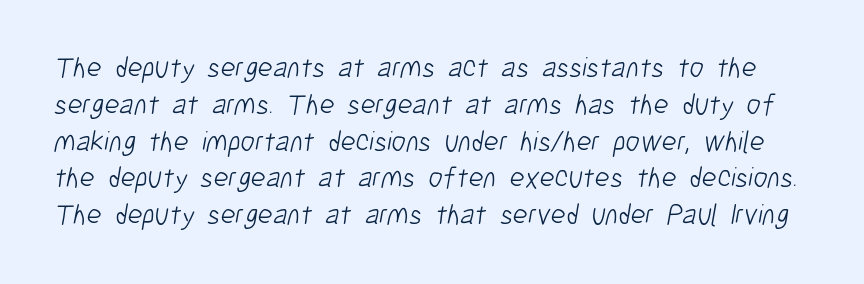
Q: Is the text bold? A: No.
Q: Is the typeface a serif or a sans-serif typeface? A: Sans-serif.
Q: Is the text underlined? A: No.
Q: Is the spacing between letters normal or unusually wide? A: Normal.
Q: Is the spacing between lines tight, normal or loose? A: Normal.
Q: Width (condensed, normal, or wide)? A: Condensed.
Q: Stroke contrast? A: Low.
Q: x-height? A: Medium.
Q: Monospaced? A: No.
